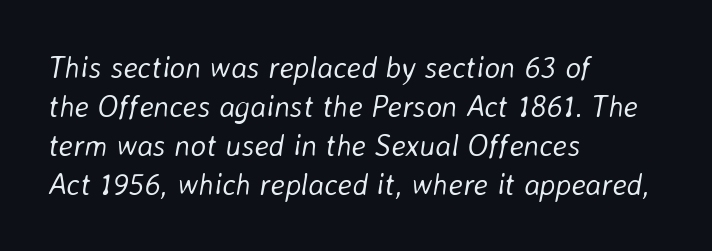
Has an underline been added? It has not. Is the letter spacing exaggerated? No — it looks like the ordinary default. Notice how descenders clear the ascenders below comfortably — that's standard leading. Looking at the ascenders, they clearly lean.
